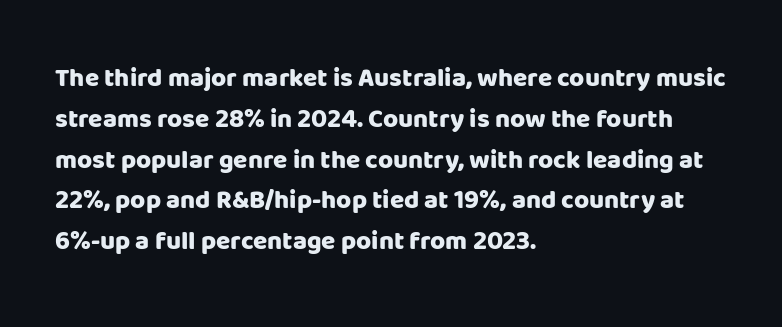
{"italic": "no", "bold": "yes", "underline": "no", "align": "left", "line_spacing": "normal", "line_spacing_ratio": 1.57, "letter_spacing": "normal", "letter_spacing_em": 0.0, "glyph_px": 26}
